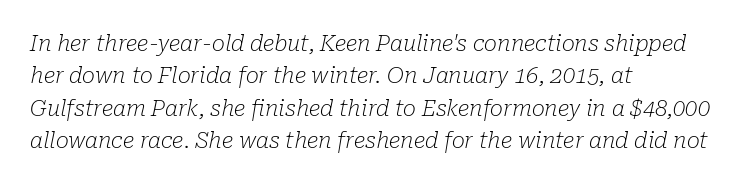
Q: Is the text bold? A: No.
Q: Is the text italic (slanted)? A: Yes, it leans right by about 10 degrees.
Q: Is the text underlined? A: No.
Q: How is the paragraph aligned? A: Left-aligned.
Q: Is the spacing between letters normal or unusually wide? A: Normal.
Q: Is the spacing between lines tight, normal or loose? A: Normal.
